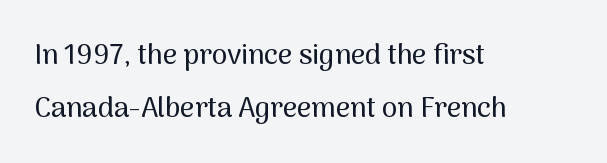
{"serif": "no", "italic": "no", "width": "normal", "stroke_contrast": "medium", "x_height": "medium", "monospaced": "no", "underline": "no", "align": "left", "line_spacing_ratio": 1.88, "letter_spacing": "normal", "letter_spacing_em": 0.0, "glyph_px": 28}
